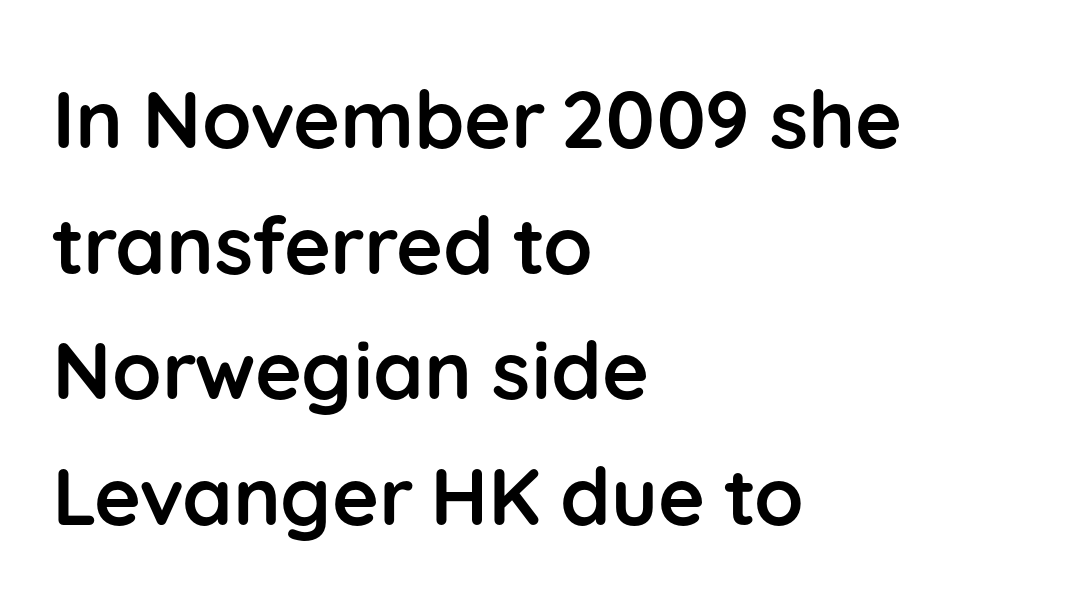
Each letter's strokes conclude bluntly, with no projecting serifs. These lines were composed using upright roman letters. The rendering uses natural spacing where letterforms have individual widths. Notice how thick the strokes are: this is what a full bold looks like. Normally led — the rows are evenly, conventionally spaced. Line starts are locked; line ends wander.
